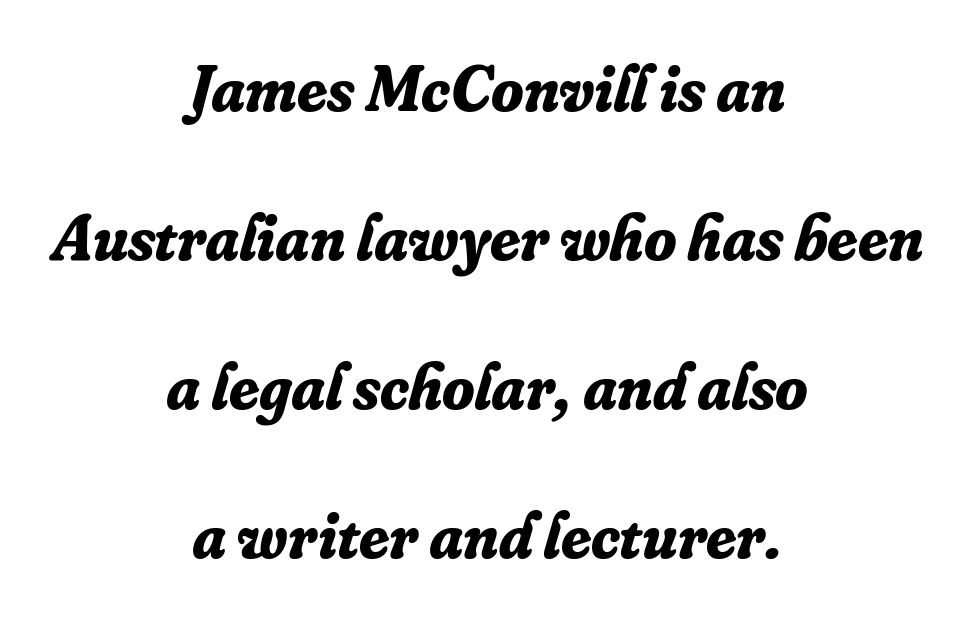
{"serif": "yes", "italic": "yes", "lean": "right", "slant_degrees": 16, "bold": "yes", "weight": "bold", "width": "normal", "stroke_contrast": "low", "x_height": "small", "monospaced": "no", "underline": "no", "align": "center", "line_spacing": "loose", "line_spacing_ratio": 2.26, "letter_spacing": "normal", "letter_spacing_em": 0.0, "glyph_px": 66}
